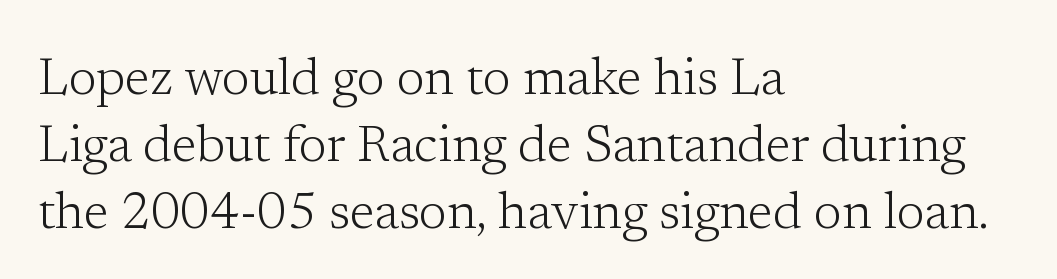
{"serif": "yes", "italic": "no", "bold": "no", "weight": "light", "width": "normal", "stroke_contrast": "low", "x_height": "medium", "monospaced": "no", "underline": "no", "align": "left", "line_spacing": "normal", "line_spacing_ratio": 1.31, "letter_spacing": "normal", "letter_spacing_em": 0.0, "glyph_px": 51}
